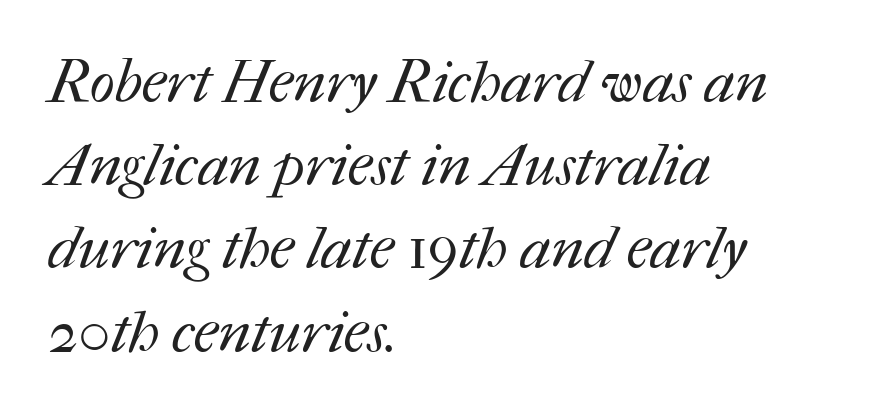
Does the copy run flush right? No — it runs flush left. The passage shown is typed in a proportional face where columns would drift. Nobody drew a line under any word here. What's the leading like? Ordinary, nothing unusual. What stands out about the letter spacing? Nothing — it is the standard amount.
